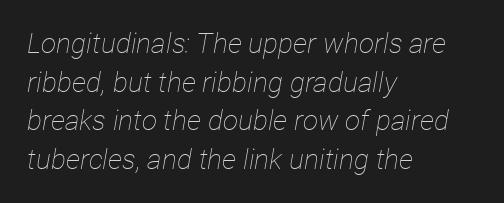
{"italic": "yes", "lean": "right", "slant_degrees": 12, "bold": "no", "weight": "thin", "width": "condensed", "stroke_contrast": "low", "x_height": "medium", "monospaced": "no", "underline": "no", "align": "left", "line_spacing": "normal", "line_spacing_ratio": 1.38, "letter_spacing": "normal", "letter_spacing_em": 0.0, "glyph_px": 28}
